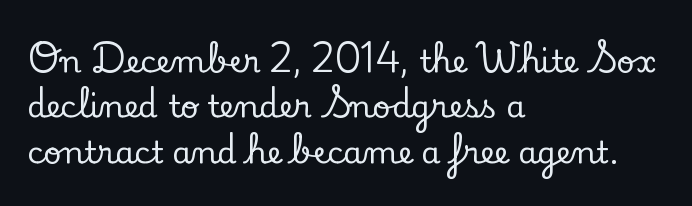
This is serif lettering, the kind often seen in printed books. Successive baselines arrive at the customary interval. The space beneath each line is pristine and unruled. Think of a printed novel: that variable character pitch is what you see here. The passage is arranged the way most books set body copy — flush left.
